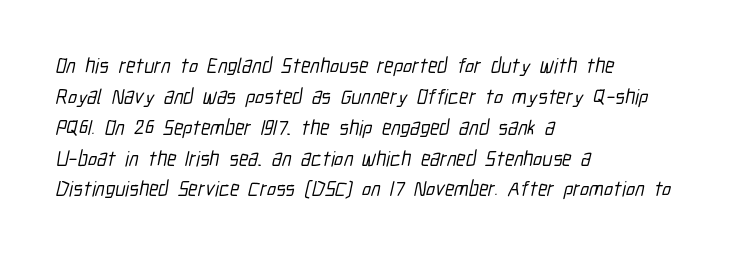
The image shows 21 px text type; set left-aligned, normal line spacing (1.47x), normal letter spacing, not underlined.
